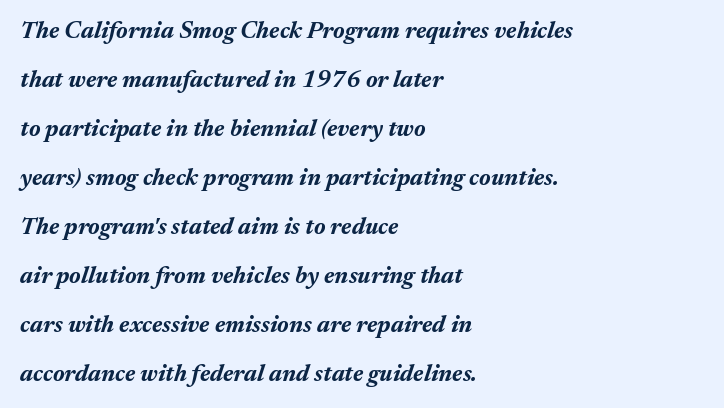
The image shows 24 px bold type, italic (leaning right); set left-aligned, loose line spacing (2.04x), normal letter spacing, not underlined.
